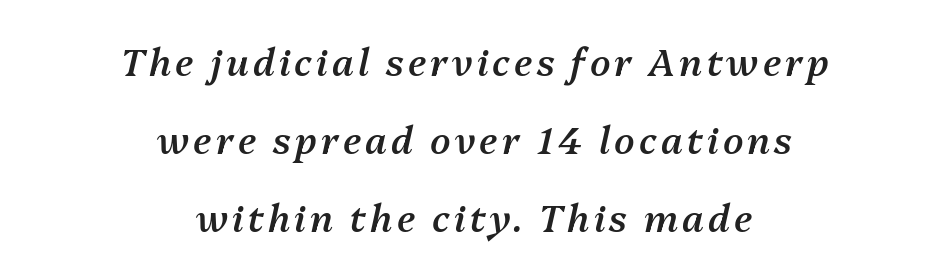
{"italic": "yes", "lean": "right", "slant_degrees": 13, "bold": "semi", "weight": "semibold", "width": "normal", "stroke_contrast": "medium", "x_height": "medium", "monospaced": "no", "underline": "no", "align": "center", "line_spacing": "loose", "line_spacing_ratio": 2.11, "glyph_px": 37}
